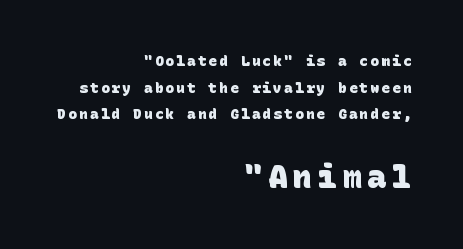
{"serif": "no", "bold": "yes", "weight": "heavy", "width": "normal", "stroke_contrast": "low", "x_height": "large", "underline": "no", "align": "right", "line_spacing": "loose", "line_spacing_ratio": 1.9, "larger_block": "second", "size_ratio": 2.29, "glyph_px": 32}
